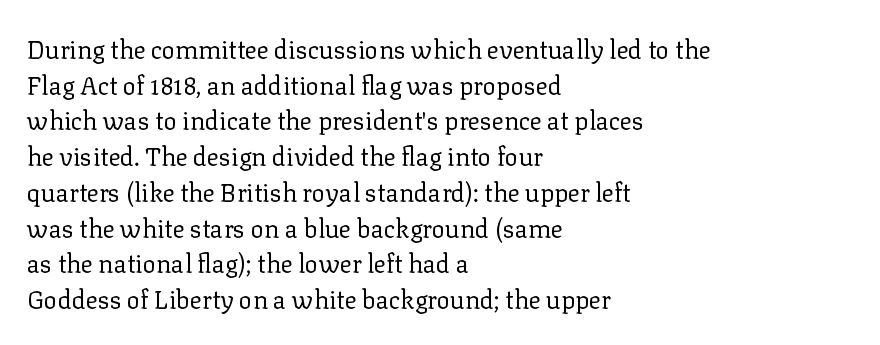
The image shows 25 px text type, upright; set left-aligned, normal line spacing (1.43x), normal letter spacing, not underlined.
